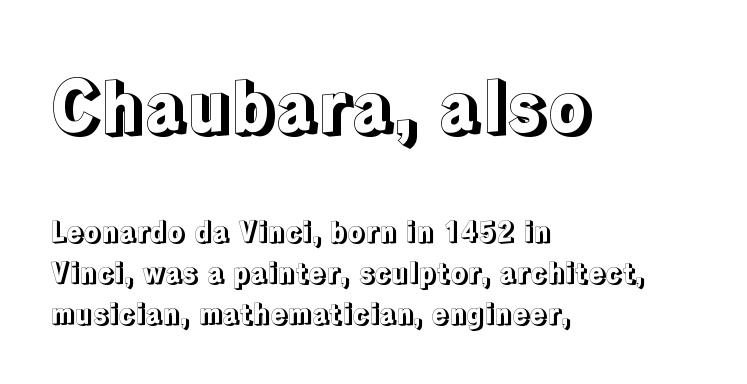
Spacing verdict: proportional, widths tailored to each character. The type sits square on the baseline with zero lean. Teacher's note: observe the even left margin — that is flush-left alignment. Is there much room between lines? A standard amount, neither cramped nor airy. Check the space under the baseline: it is left empty. Type size steps down from the first block to the second.
